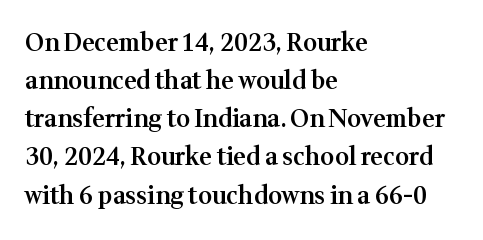
Q: Is the text bold? A: Semi-bold.
Q: Is the text italic (slanted)? A: No, it is upright.
Q: Is the text underlined? A: No.
Q: How is the paragraph aligned? A: Left-aligned.
Q: Is the spacing between letters normal or unusually wide? A: Normal.
Q: Is the spacing between lines tight, normal or loose? A: Normal.
